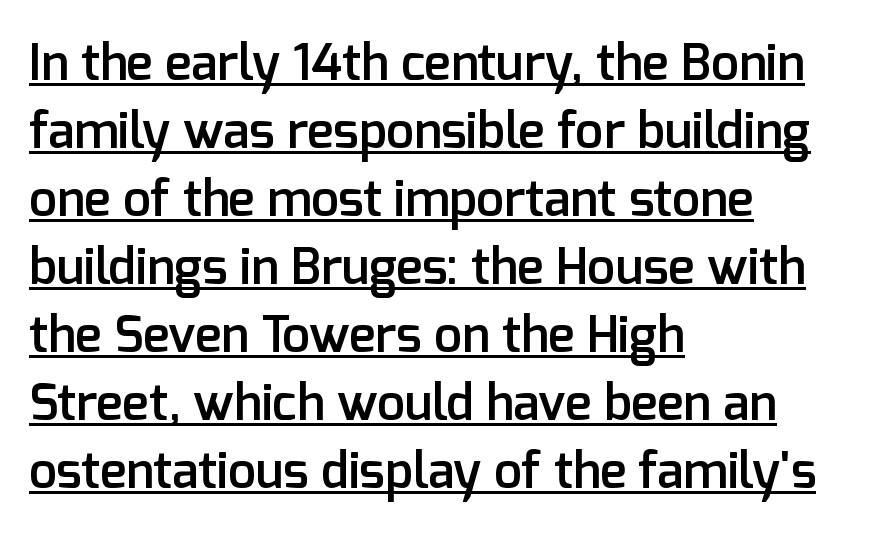
The image shows 50 px semibold sans-serif type, upright; set left-aligned, normal line spacing (1.36x), normal letter spacing, underlined; low stroke contrast and a medium x-height.
